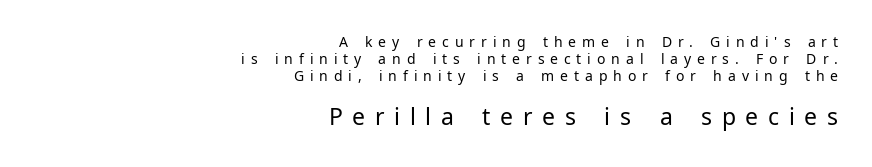
The baseline area is clear. Every row of glyphs terminates at an identical x-position on the right. These lines were composed using upright roman letters. How are the letters spaced? Widely, with obvious added tracking. Of the two passages, the one underneath uses the larger point size.
